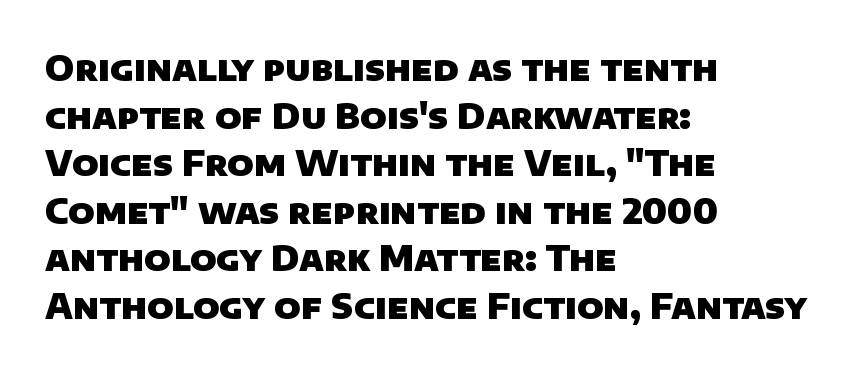
{"serif": "no", "bold": "yes", "weight": "heavy", "width": "normal", "stroke_contrast": "low", "x_height": "large", "monospaced": "no", "underline": "no", "align": "left", "line_spacing": "normal", "line_spacing_ratio": 1.4, "letter_spacing": "normal", "letter_spacing_em": 0.0, "glyph_px": 34}
